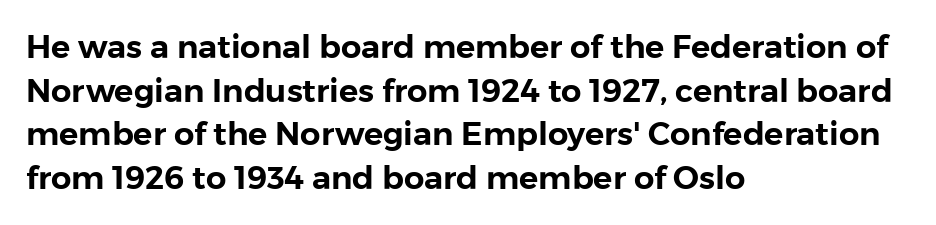
Q: Is the text italic (slanted)? A: No, it is upright.
Q: Is the typeface a serif or a sans-serif typeface? A: Sans-serif.
Q: Is the text underlined? A: No.
Q: How is the paragraph aligned? A: Left-aligned.
Q: Is the spacing between letters normal or unusually wide? A: Normal.
Q: Is the spacing between lines tight, normal or loose? A: Normal.
Q: Width (condensed, normal, or wide)? A: Normal.
Q: Stroke contrast? A: Low.
Q: x-height? A: Medium.
Q: Monospaced? A: No.
